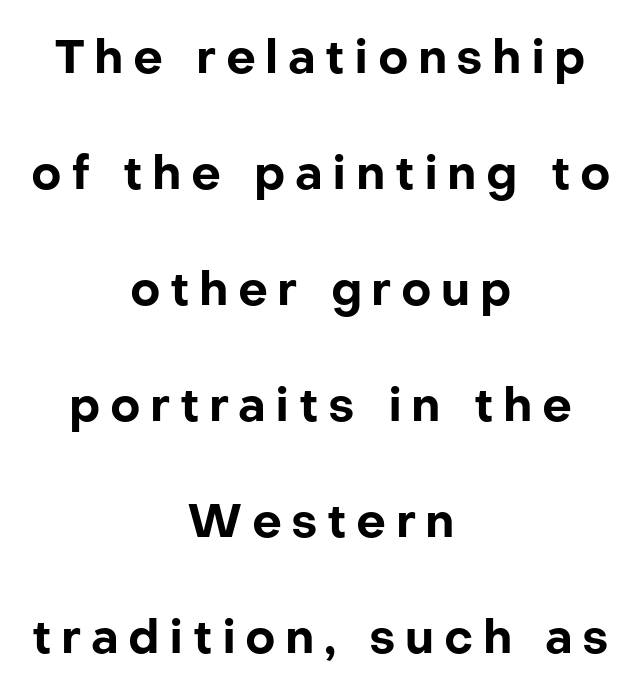
Q: Is the text bold? A: Yes.
Q: Is the text italic (slanted)? A: No, it is upright.
Q: Is the typeface a serif or a sans-serif typeface? A: Sans-serif.
Q: Is the text underlined? A: No.
Q: How is the paragraph aligned? A: Centered.
Q: Is the spacing between letters normal or unusually wide? A: Unusually wide.
Q: Is the spacing between lines tight, normal or loose? A: Loose.
Q: Width (condensed, normal, or wide)? A: Normal.
Q: Stroke contrast? A: Low.
Q: x-height? A: Medium.
Q: Monospaced? A: No.
